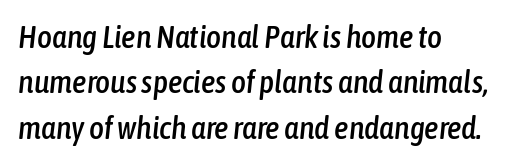
Just letters on the line, the space beneath them empty. The paragraph has a hard left edge and a soft right edge. Is this a fixed-width face? No — the glyphs have proportional, varying widths. In terms of posture, this sample is oblique.
